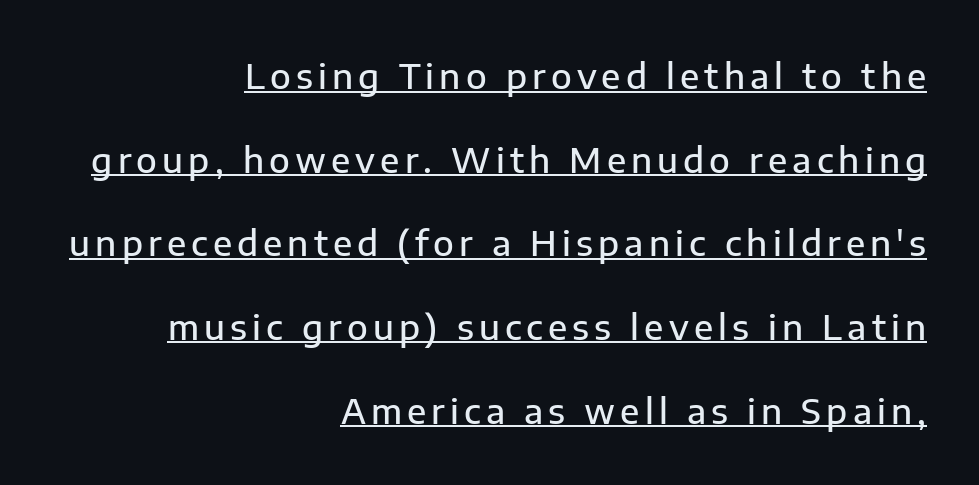
{"serif": "no", "italic": "no", "bold": "semi", "weight": "semibold", "width": "normal", "stroke_contrast": "low", "x_height": "medium", "monospaced": "no", "underline": "yes", "align": "right", "line_spacing": "loose", "line_spacing_ratio": 2.46, "glyph_px": 34}
